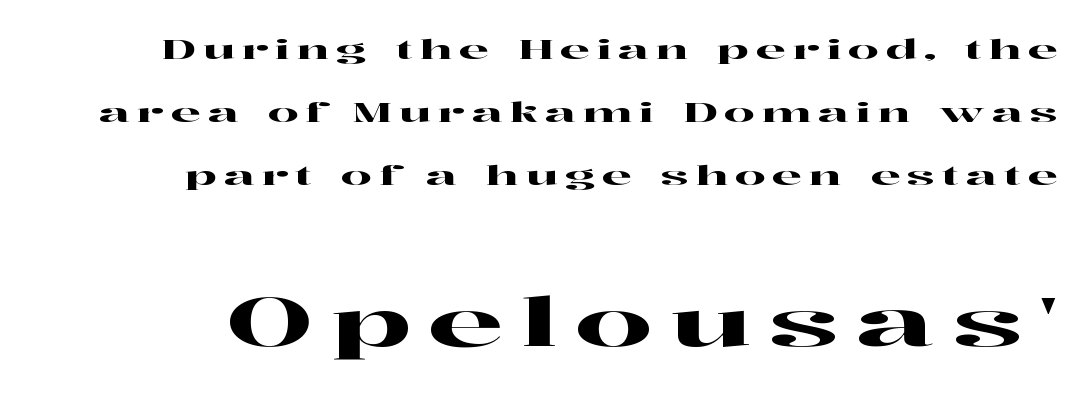
Quick note: underline off. Airy leading. Nope, not italic — everything's standing straight. Each line ends at the same right margin while the left side varies.
